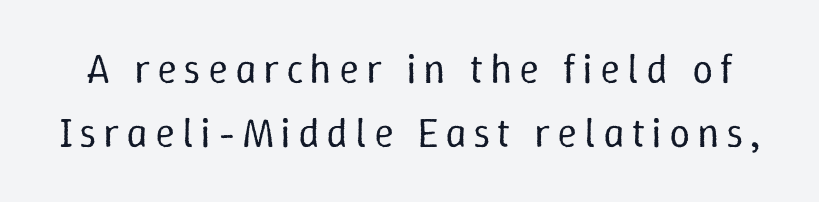
Q: Is the text bold? A: No.
Q: Is the text italic (slanted)? A: No, it is upright.
Q: Is the text underlined? A: No.
Q: Is the spacing between lines tight, normal or loose? A: Normal.
Q: Width (condensed, normal, or wide)? A: Normal.
Q: Stroke contrast? A: Low.
Q: x-height? A: Medium.
Q: Monospaced? A: No.
